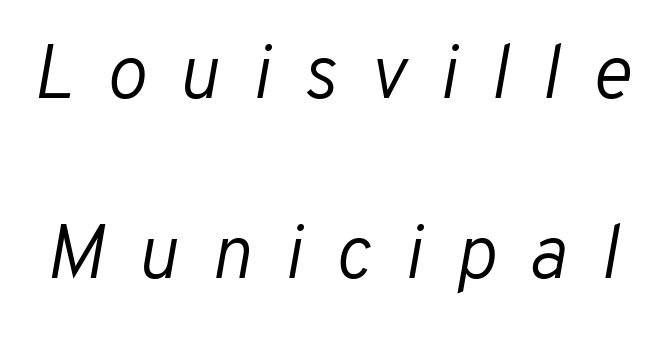
Q: Is the text bold? A: No.
Q: Is the text italic (slanted)? A: Yes, it leans right by about 10 degrees.
Q: Is the text underlined? A: No.
Q: Is the spacing between letters normal or unusually wide? A: Unusually wide.
Q: Is the spacing between lines tight, normal or loose? A: Loose.
Q: Width (condensed, normal, or wide)? A: Normal.
Q: Stroke contrast? A: Low.
Q: x-height? A: Medium.
Q: Monospaced? A: No.
